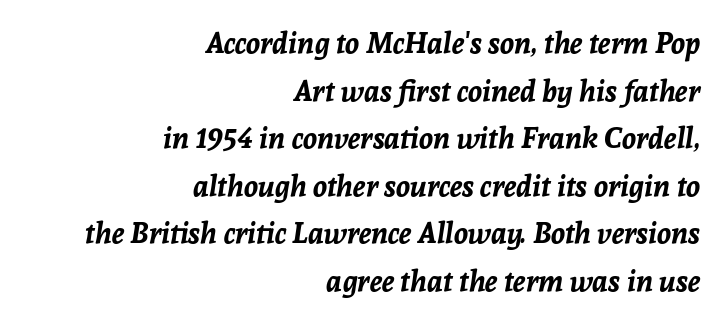
When letters slant like this, we call the style italic. You'd pick this weight for a headline — it's a proper bold. Is this a fixed-width face? No — the glyphs have proportional, varying widths. The gaps between neighbouring characters are ordinary and unremarkable. Successive baselines arrive at the customary interval.
